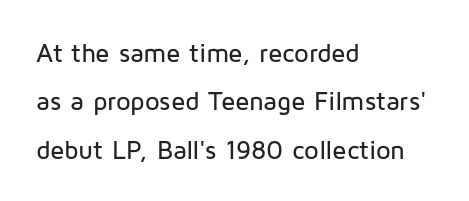
Q: Is the text italic (slanted)? A: No, it is upright.
Q: Is the text underlined? A: No.
Q: How is the paragraph aligned? A: Left-aligned.
Q: Is the spacing between letters normal or unusually wide? A: Normal.
